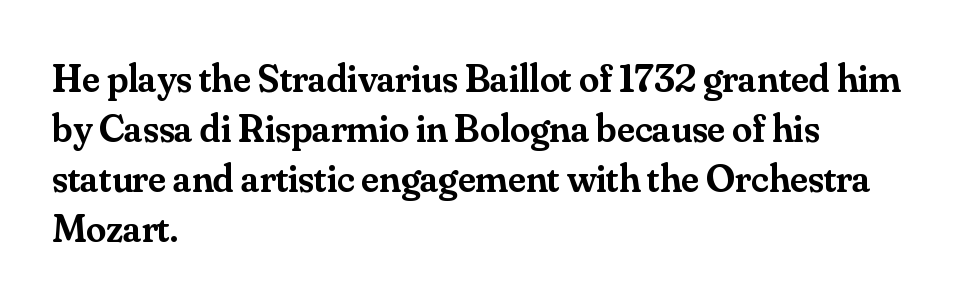
{"serif": "yes", "italic": "no", "bold": "semi", "weight": "semibold", "width": "normal", "stroke_contrast": "medium", "x_height": "small", "monospaced": "no", "underline": "no", "align": "left", "line_spacing": "normal", "line_spacing_ratio": 1.25, "letter_spacing": "normal", "letter_spacing_em": 0.0, "glyph_px": 40}
